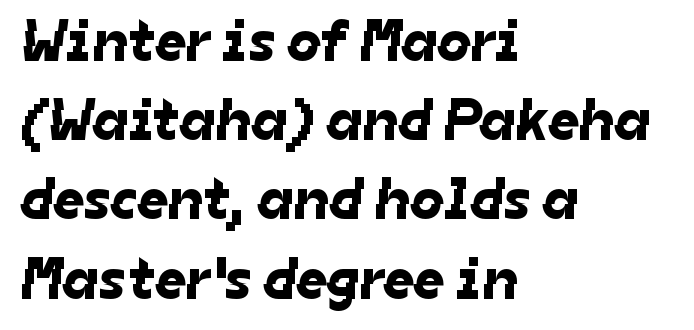
The image shows 60 px sans-serif type; set left-aligned, normal line spacing (1.32x), normal letter spacing, not underlined; low stroke contrast and a medium x-height.
